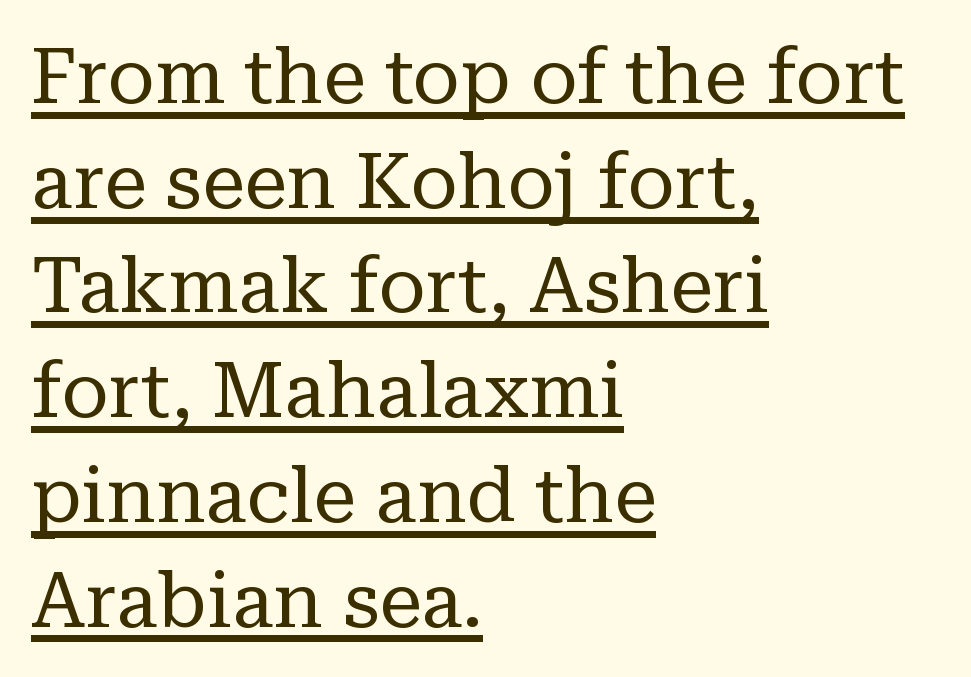
{"serif": "yes", "italic": "no", "bold": "no", "weight": "regular", "width": "normal", "stroke_contrast": "low", "x_height": "medium", "monospaced": "no", "underline": "yes", "align": "left", "line_spacing": "normal", "line_spacing_ratio": 1.36, "letter_spacing": "normal", "letter_spacing_em": 0.0, "glyph_px": 77}
